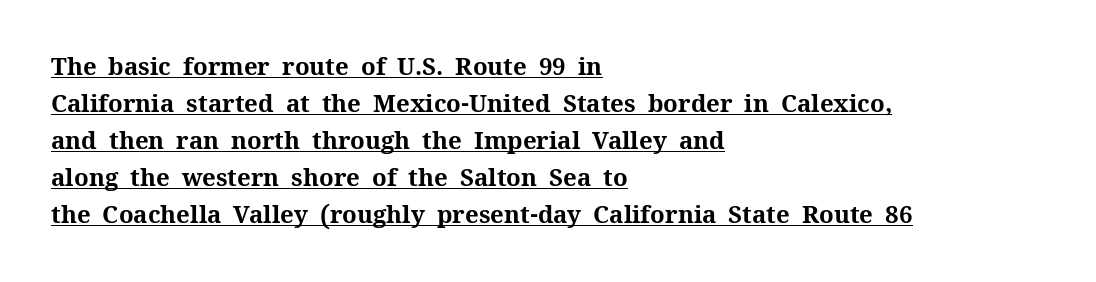
The image shows 24 px bold type, upright; set left-aligned, normal line spacing (1.54x), normal letter spacing, underlined.
